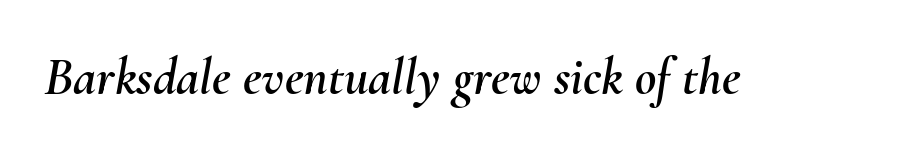
{"italic": "yes", "lean": "right", "slant_degrees": 10, "width": "normal", "stroke_contrast": "medium", "x_height": "small", "monospaced": "no", "underline": "no", "letter_spacing": "normal", "letter_spacing_em": 0.0, "glyph_px": 52}
